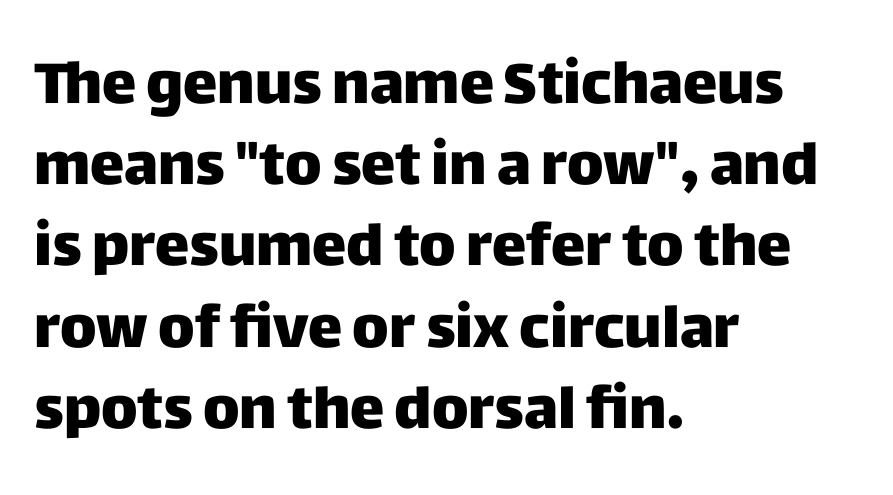
Q: Is the text bold? A: Yes.
Q: Is the text italic (slanted)? A: No, it is upright.
Q: Is the typeface a serif or a sans-serif typeface? A: Sans-serif.
Q: Is the text underlined? A: No.
Q: How is the paragraph aligned? A: Left-aligned.
Q: Is the spacing between letters normal or unusually wide? A: Normal.
Q: Is the spacing between lines tight, normal or loose? A: Normal.
Q: Width (condensed, normal, or wide)? A: Normal.
Q: Stroke contrast? A: Low.
Q: x-height? A: Large.
Q: Monospaced? A: No.
